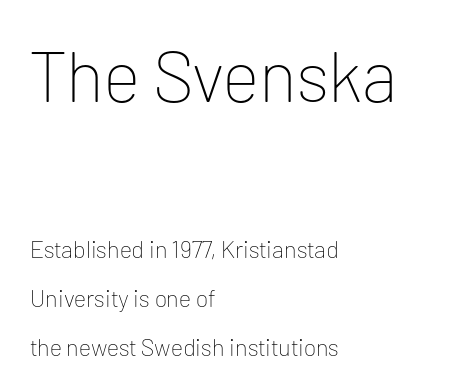
Q: Is the text bold? A: No.
Q: Is the text italic (slanted)? A: No, it is upright.
Q: Is the typeface a serif or a sans-serif typeface? A: Sans-serif.
Q: Is the text underlined? A: No.
Q: How is the paragraph aligned? A: Left-aligned.
Q: Is the spacing between letters normal or unusually wide? A: Normal.
Q: Is the spacing between lines tight, normal or loose? A: Loose.
Q: Which block of text is set in a larger size, the first (top) or the second (bottom)? A: The first (top) one.
Q: Width (condensed, normal, or wide)? A: Normal.
Q: Stroke contrast? A: Low.
Q: x-height? A: Medium.
Q: Monospaced? A: No.
